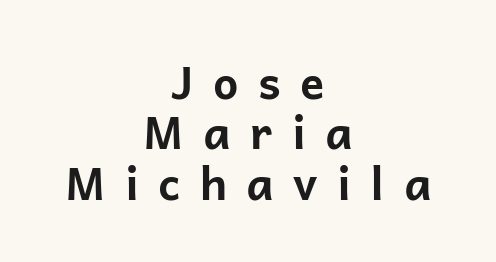
Q: Is the text bold? A: Yes.
Q: Is the text italic (slanted)? A: No, it is upright.
Q: Is the typeface a serif or a sans-serif typeface? A: Sans-serif.
Q: Is the text underlined? A: No.
Q: How is the paragraph aligned? A: Centered.
Q: Is the spacing between letters normal or unusually wide? A: Unusually wide.
Q: Is the spacing between lines tight, normal or loose? A: Tight.
Q: Width (condensed, normal, or wide)? A: Normal.
Q: Stroke contrast? A: Low.
Q: x-height? A: Medium.
Q: Monospaced? A: No.
